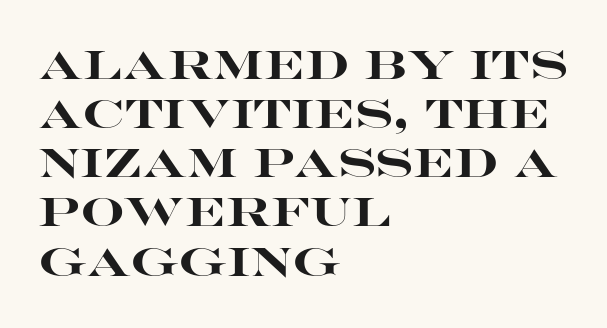
The image shows 39 px heavy, wide type, upright; set left-aligned, normal line spacing (1.26x), normal letter spacing, not underlined; high stroke contrast and a large x-height.
